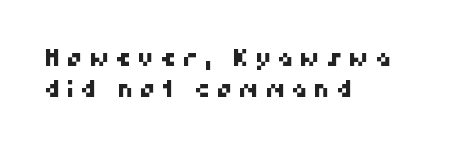
Q: Is the text underlined? A: No.
Q: How is the paragraph aligned? A: Left-aligned.
Q: Is the spacing between letters normal or unusually wide? A: Unusually wide.
Q: Is the spacing between lines tight, normal or loose? A: Normal.
